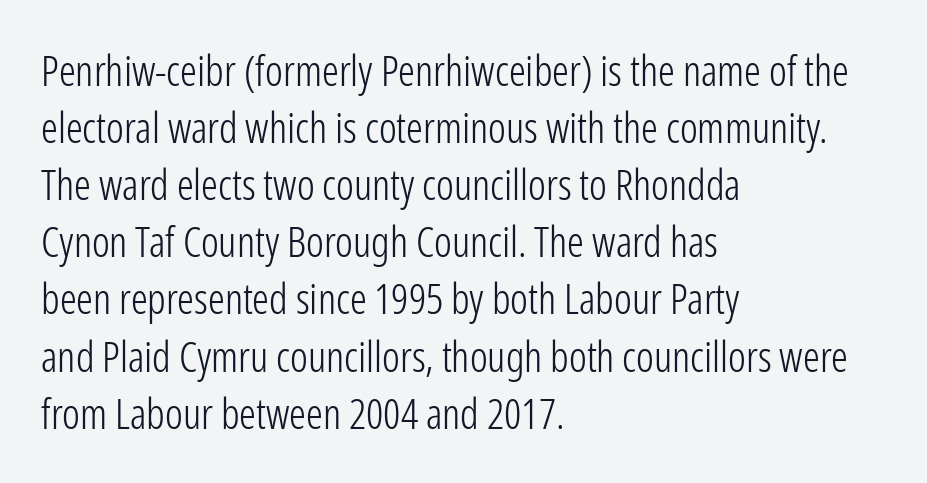
{"serif": "no", "italic": "no", "bold": "no", "weight": "light", "width": "condensed", "stroke_contrast": "low", "x_height": "medium", "monospaced": "no", "underline": "no", "align": "left", "line_spacing": "normal", "line_spacing_ratio": 1.36, "letter_spacing": "normal", "letter_spacing_em": 0.0, "glyph_px": 42}
